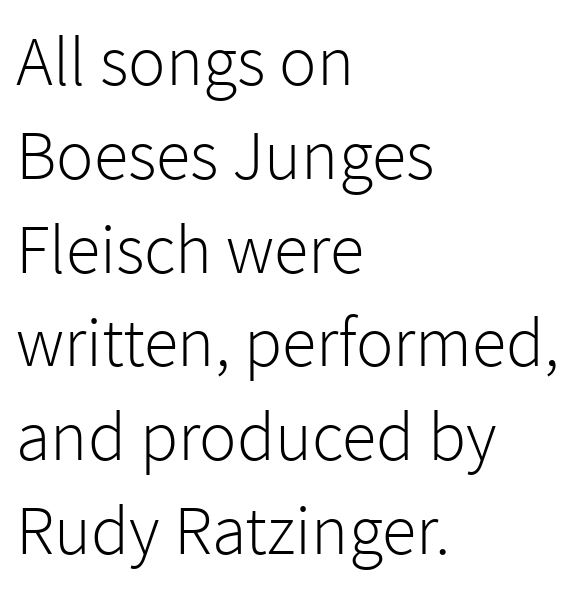
The image shows 70 px light sans-serif type, upright; set left-aligned, normal line spacing (1.34x), normal letter spacing, not underlined; a medium x-height.
